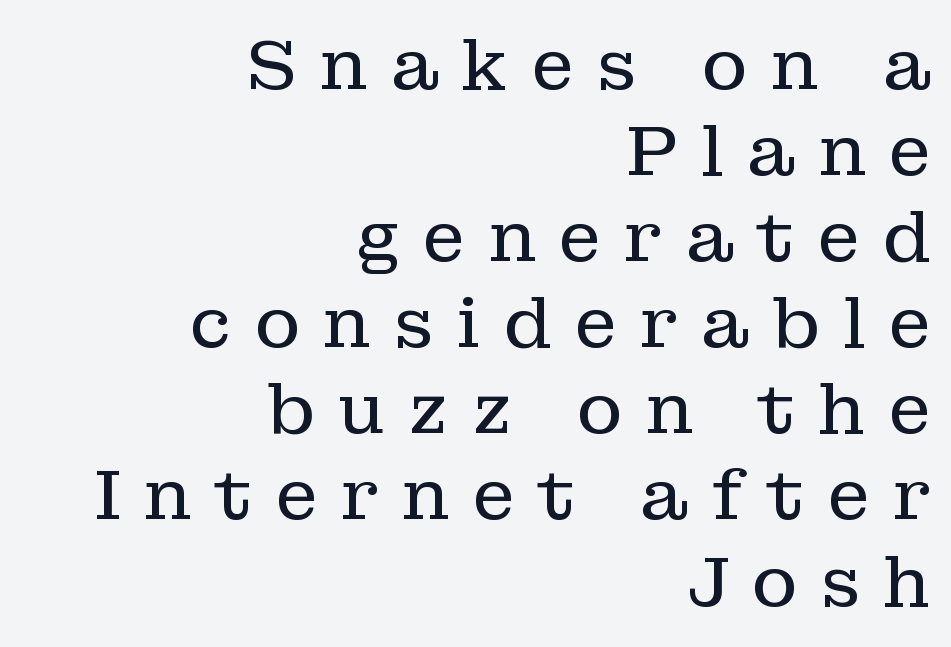
The image shows 70 px regular-weight serif type, upright; set right-aligned, line spacing 1.23x, unusually wide letter spacing (+0.32 em), not underlined; low stroke contrast and a medium x-height.
